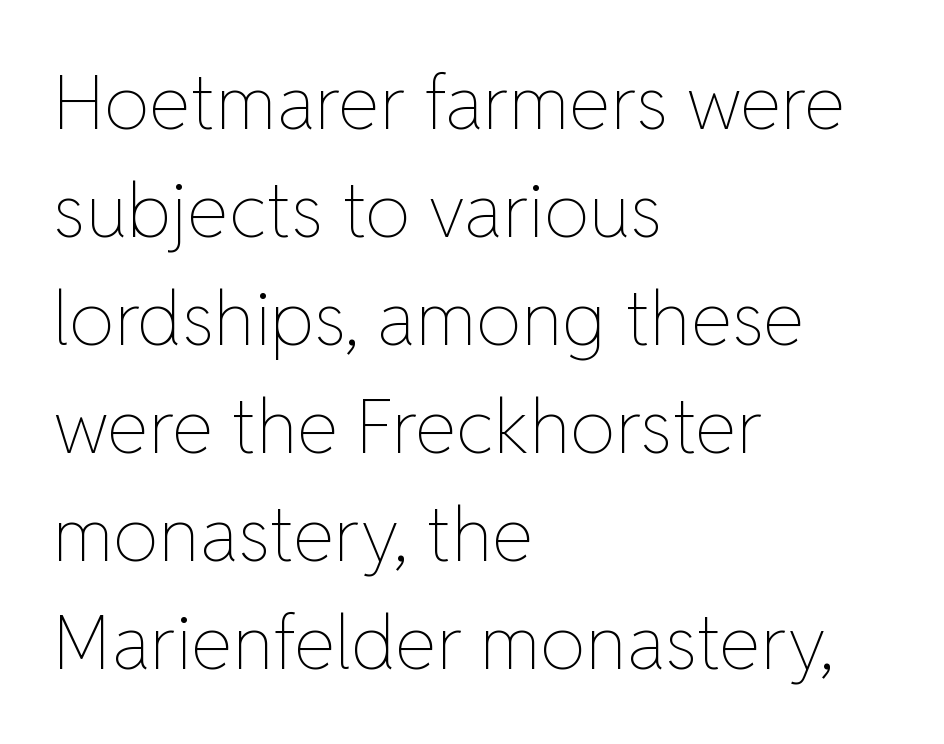
Q: Is the text bold? A: No.
Q: Is the text italic (slanted)? A: No, it is upright.
Q: Is the text underlined? A: No.
Q: How is the paragraph aligned? A: Left-aligned.
Q: Is the spacing between letters normal or unusually wide? A: Normal.
Q: Is the spacing between lines tight, normal or loose? A: Normal.
Q: Width (condensed, normal, or wide)? A: Normal.
Q: Stroke contrast? A: Low.
Q: x-height? A: Medium.
Q: Monospaced? A: No.
